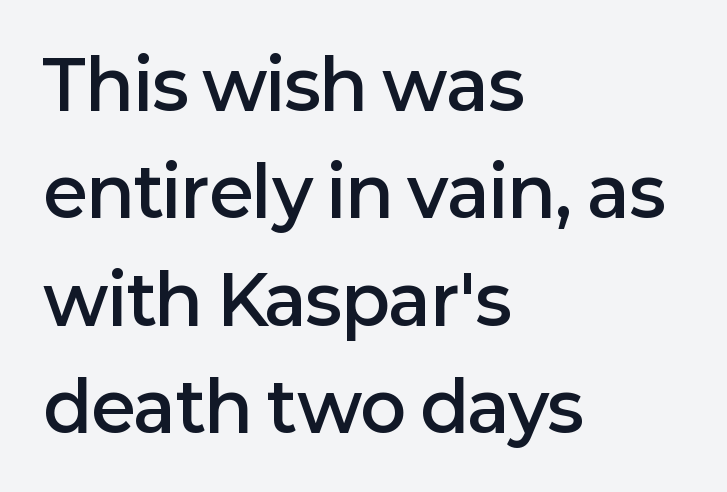
{"serif": "no", "italic": "no", "bold": "semi", "weight": "semibold", "width": "normal", "stroke_contrast": "low", "x_height": "medium", "monospaced": "no", "underline": "no", "align": "left", "line_spacing": "normal", "line_spacing_ratio": 1.58, "letter_spacing": "normal", "letter_spacing_em": 0.0, "glyph_px": 68}
